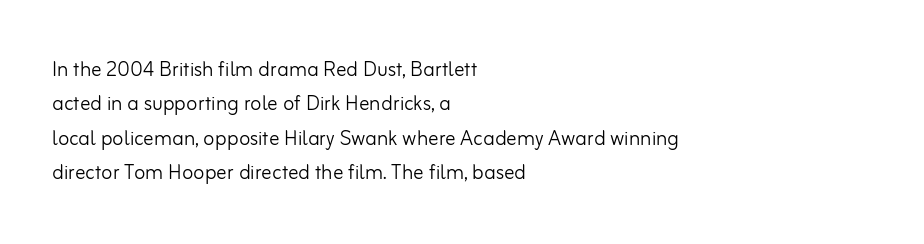
Leftover space on each line is placed entirely after the last word. Notice how the stems are strictly vertical — no italics here. The rendering uses a moderate line-height, typical for paragraphs. Underlining? Definitely not there. A light-to-regular cut is what we see here.
